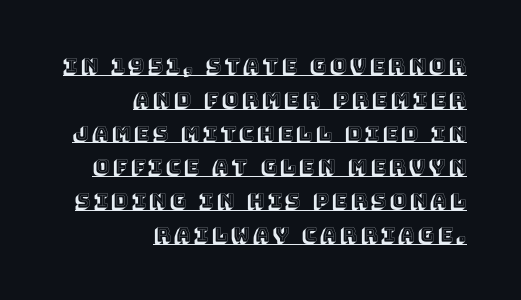
Q: Is the text italic (slanted)? A: No, it is upright.
Q: Is the text underlined? A: Yes.
Q: How is the paragraph aligned? A: Right-aligned.
Q: Is the spacing between lines tight, normal or loose? A: Normal.
